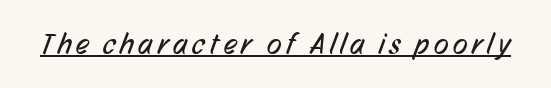
{"serif": "no", "bold": "no", "weight": "regular", "width": "condensed", "stroke_contrast": "low", "x_height": "medium", "monospaced": "no", "underline": "yes", "glyph_px": 30}
